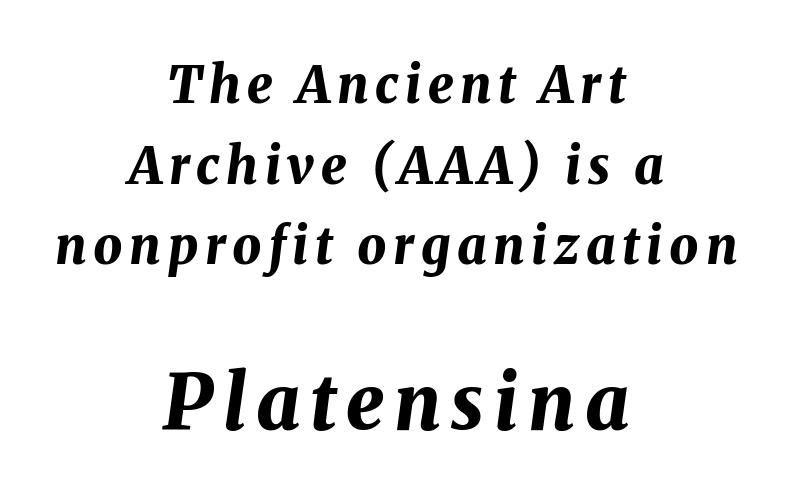
Q: Is the text bold? A: Yes.
Q: Is the text italic (slanted)? A: Yes, it leans right by about 8 degrees.
Q: Is the text underlined? A: No.
Q: How is the paragraph aligned? A: Centered.
Q: Is the spacing between lines tight, normal or loose? A: Normal.
Q: Which block of text is set in a larger size, the first (top) or the second (bottom)? A: The second (bottom) one.
Q: Width (condensed, normal, or wide)? A: Normal.
Q: Stroke contrast? A: Medium.
Q: x-height? A: Medium.
Q: Monospaced? A: No.
